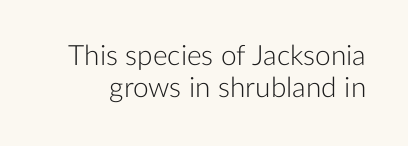
{"serif": "no", "italic": "no", "bold": "no", "weight": "light", "width": "normal", "stroke_contrast": "low", "x_height": "medium", "monospaced": "no", "underline": "no", "line_spacing": "tight", "line_spacing_ratio": 1.15, "letter_spacing": "normal", "letter_spacing_em": 0.0, "glyph_px": 28}
